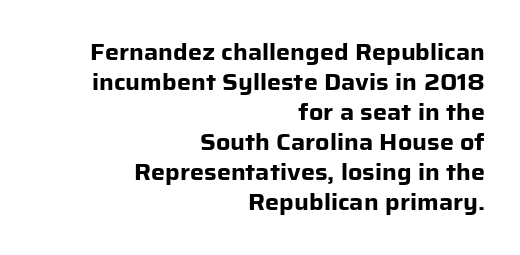
Q: Is the text bold? A: Yes.
Q: Is the text italic (slanted)? A: No, it is upright.
Q: Is the text underlined? A: No.
Q: How is the paragraph aligned? A: Right-aligned.
Q: Is the spacing between letters normal or unusually wide? A: Normal.
Q: Is the spacing between lines tight, normal or loose? A: Normal.
